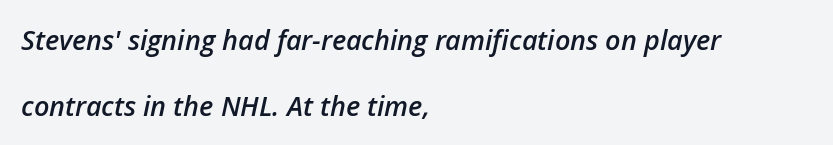
{"italic": "yes", "lean": "right", "slant_degrees": 12, "bold": "semi", "underline": "no", "align": "left", "line_spacing": "loose", "line_spacing_ratio": 2.43, "letter_spacing": "normal", "letter_spacing_em": 0.0, "glyph_px": 27}
